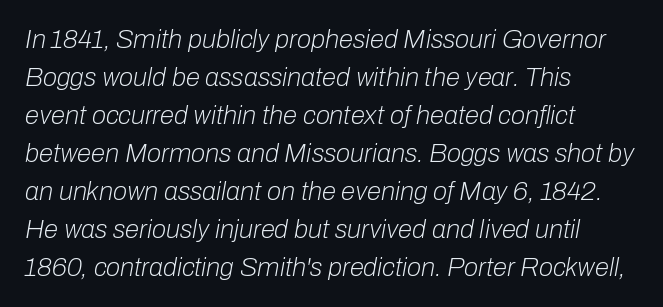
Q: Is the text bold? A: No.
Q: Is the text italic (slanted)? A: Yes, it leans right by about 10 degrees.
Q: Is the text underlined? A: No.
Q: How is the paragraph aligned? A: Left-aligned.
Q: Is the spacing between letters normal or unusually wide? A: Normal.
Q: Is the spacing between lines tight, normal or loose? A: Normal.
